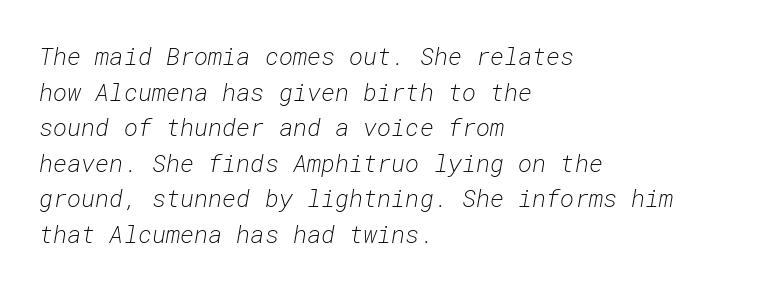
Here the glyphs are tracked normally, forming tight word shapes. Descender tails drop into unmarked territory. The designer left line spacing at the default. Each stroke keeps to a modest, everyday thickness or less.
